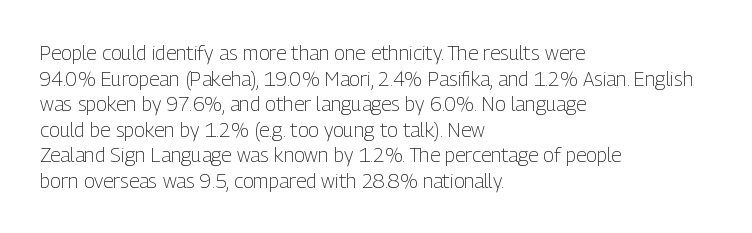
Q: Is the text bold? A: No.
Q: Is the text italic (slanted)? A: No, it is upright.
Q: Is the text underlined? A: No.
Q: How is the paragraph aligned? A: Left-aligned.
Q: Is the spacing between letters normal or unusually wide? A: Normal.
Q: Is the spacing between lines tight, normal or loose? A: Normal.
